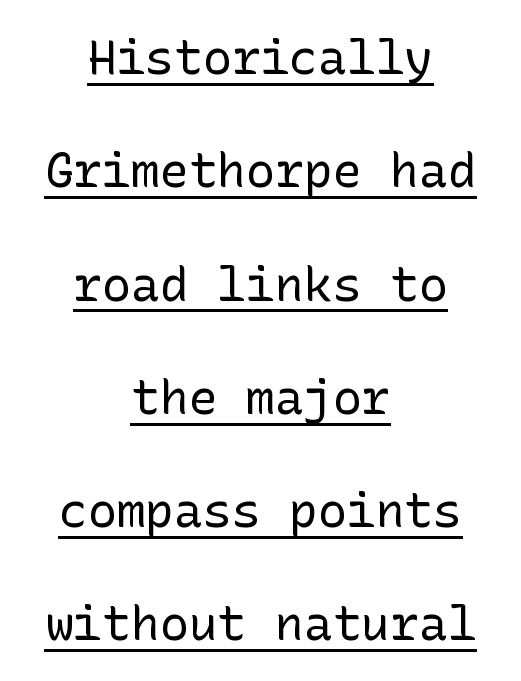
The image shows 48 px regular-weight sans-serif type, upright; set centered, loose line spacing (2.36x), normal letter spacing, underlined; low stroke contrast and a medium x-height.
